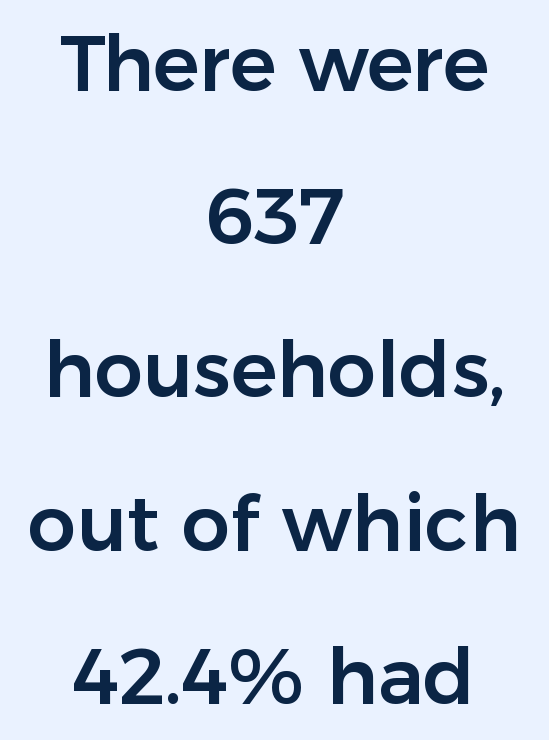
Every stem runs plumb, perpendicular to the baseline. Between one letter and the next there's only the usual sliver of space. The lines in this sample share a center point and differ in where they start and stop. The passage shown is typeset with a sans-serif family. Here the designer chose a conventional face with non-uniform glyph widths.
